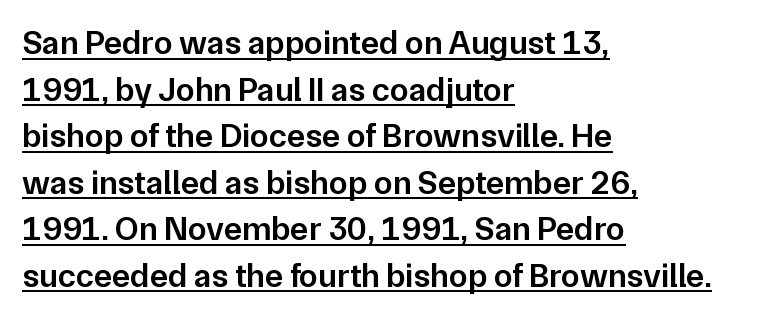
Q: Is the text bold? A: Semi-bold.
Q: Is the text italic (slanted)? A: No, it is upright.
Q: Is the typeface a serif or a sans-serif typeface? A: Sans-serif.
Q: Is the text underlined? A: Yes.
Q: How is the paragraph aligned? A: Left-aligned.
Q: Is the spacing between letters normal or unusually wide? A: Normal.
Q: Is the spacing between lines tight, normal or loose? A: Normal.
Q: Width (condensed, normal, or wide)? A: Normal.
Q: Stroke contrast? A: Low.
Q: x-height? A: Medium.
Q: Monospaced? A: No.
